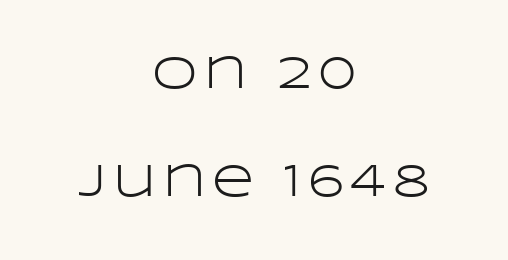
Q: Is the text bold? A: No.
Q: Is the text italic (slanted)? A: No, it is upright.
Q: Is the typeface a serif or a sans-serif typeface? A: Sans-serif.
Q: Is the text underlined? A: No.
Q: How is the paragraph aligned? A: Centered.
Q: Is the spacing between lines tight, normal or loose? A: Loose.
Q: Width (condensed, normal, or wide)? A: Wide.
Q: Stroke contrast? A: Low.
Q: x-height? A: Large.
Q: Monospaced? A: No.
